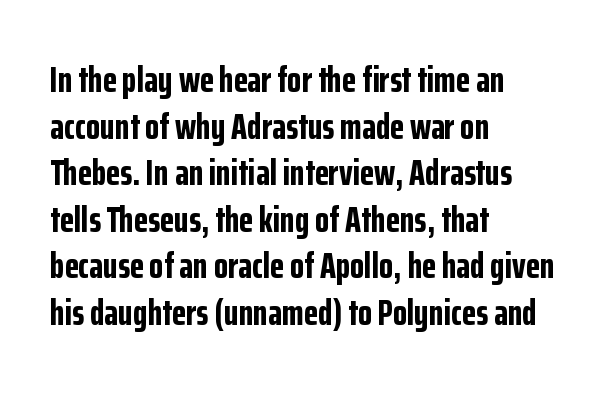
Q: Is the text bold? A: Yes.
Q: Is the text italic (slanted)? A: No, it is upright.
Q: Is the typeface a serif or a sans-serif typeface? A: Sans-serif.
Q: Is the text underlined? A: No.
Q: How is the paragraph aligned? A: Left-aligned.
Q: Is the spacing between letters normal or unusually wide? A: Normal.
Q: Is the spacing between lines tight, normal or loose? A: Normal.
Q: Width (condensed, normal, or wide)? A: Condensed.
Q: Stroke contrast? A: Low.
Q: x-height? A: Medium.
Q: Monospaced? A: No.
